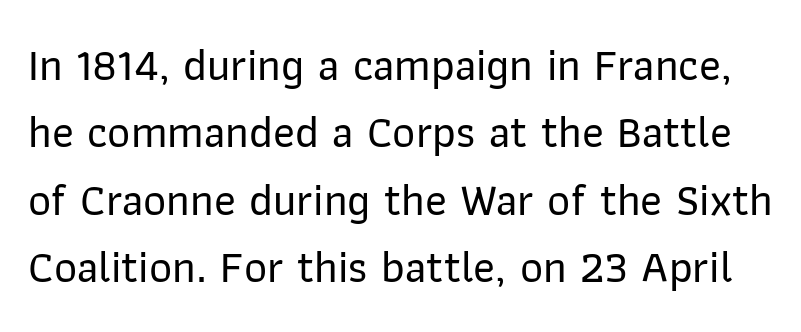
The image shows 45 px sans-serif type, upright; set normal line spacing (1.5x), normal letter spacing, not underlined; low stroke contrast and a medium x-height.
